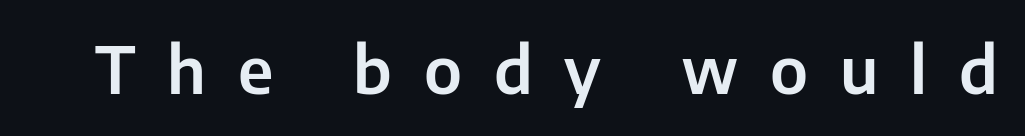
Typographically, this falls in the sans-serif category. Any mark beneath the type? The region is blank. The letters stand straight up with perfectly vertical stems. Proportional: the letters do not fall into vertical columns. Honestly, the letter spacing is so wide it's the main thing you notice.
